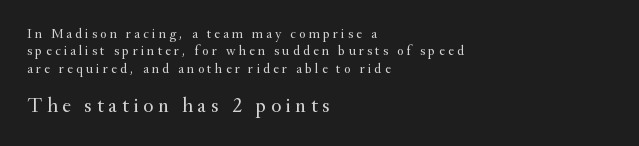
Q: Is the text bold? A: No.
Q: Is the text italic (slanted)? A: No, it is upright.
Q: Is the text underlined? A: No.
Q: How is the paragraph aligned? A: Left-aligned.
Q: Is the spacing between letters normal or unusually wide? A: Unusually wide.
Q: Is the spacing between lines tight, normal or loose? A: Normal.
Q: Which block of text is set in a larger size, the first (top) or the second (bottom)? A: The second (bottom) one.
